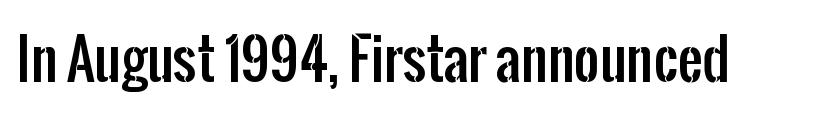
Q: Is the text italic (slanted)? A: No, it is upright.
Q: Is the typeface a serif or a sans-serif typeface? A: Sans-serif.
Q: Is the text underlined? A: No.
Q: Is the spacing between letters normal or unusually wide? A: Normal.
Q: Width (condensed, normal, or wide)? A: Condensed.
Q: Stroke contrast? A: Low.
Q: x-height? A: Medium.
Q: Monospaced? A: No.
